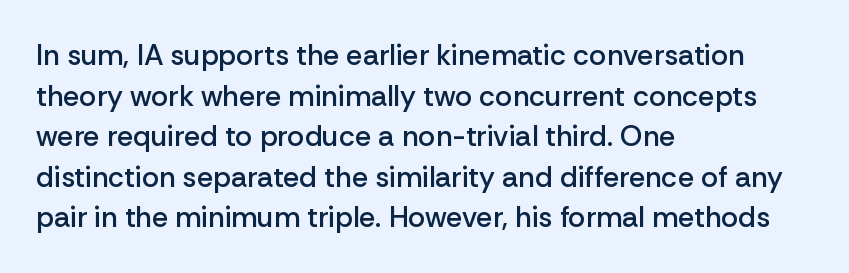
This sample has the flowing, uneven cadence of proportional lettering. Visually the block forms a straight wall on the left and a jagged coastline on the right. Interline gaps are of average width in this sample. Font category for this specimen: sans-serif. Is the type bold? Partly — it's a semibold, heavier than regular but not fully bold. Notice how the stems are strictly vertical — no italics here.
